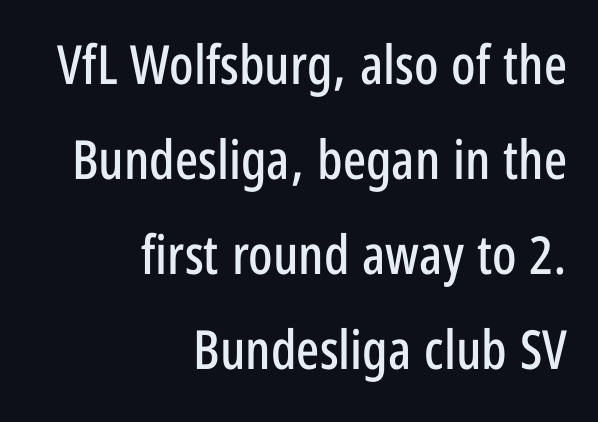
Q: Is the text italic (slanted)? A: No, it is upright.
Q: Is the typeface a serif or a sans-serif typeface? A: Sans-serif.
Q: Is the text underlined? A: No.
Q: How is the paragraph aligned? A: Right-aligned.
Q: Is the spacing between letters normal or unusually wide? A: Normal.
Q: Width (condensed, normal, or wide)? A: Condensed.
Q: Stroke contrast? A: Low.
Q: x-height? A: Large.
Q: Monospaced? A: No.
